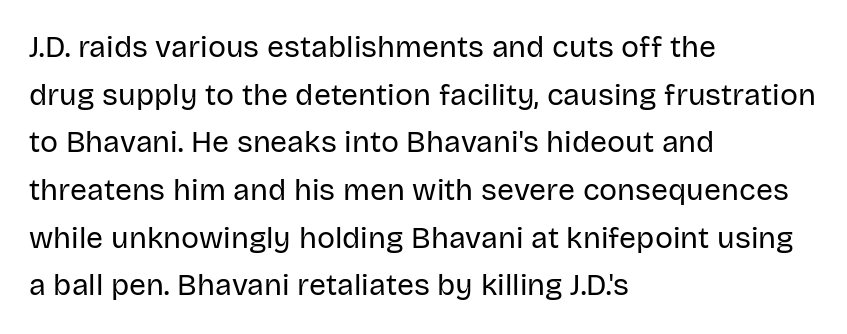
The image shows 30 px regular-weight sans-serif type, upright; set left-aligned, normal line spacing (1.59x), normal letter spacing, not underlined; low stroke contrast and a large x-height.
